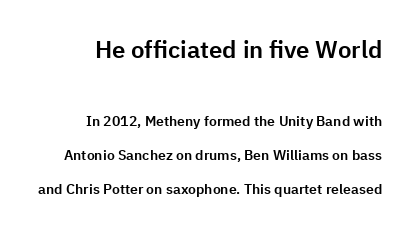
The image shows 24 px text type, upright; set right-aligned, loose line spacing (2.44x), normal letter spacing, not underlined; the first (top) block is 1.71x larger.
